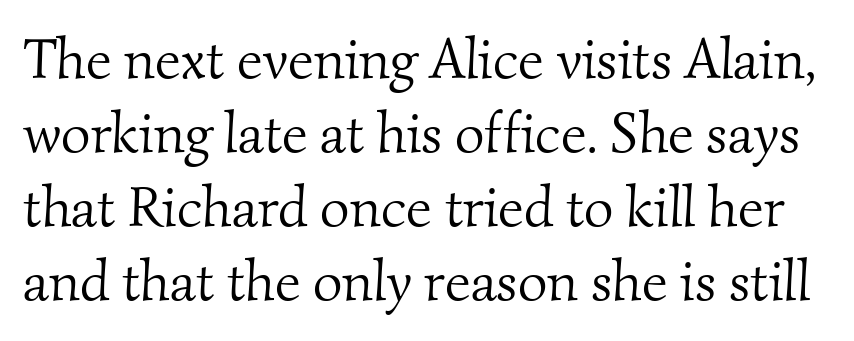
The image shows 57 px light serif type; set normal line spacing (1.3x), normal letter spacing, not underlined; medium stroke contrast and a small x-height.
